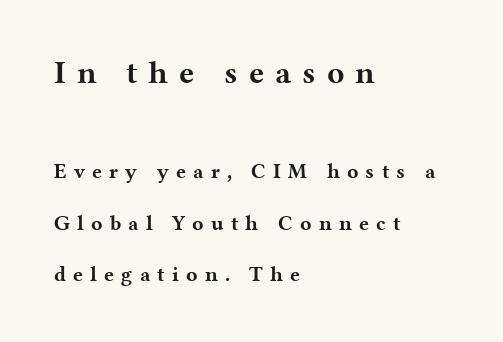
Italic? Not at all — the glyphs are vertical. Compared with typical body copy, the letter spacing here is much looser. Casual observation: everything's shoved over to the left. Varying glyph widths throughout — classic text-font behaviour. Successive baselines arrive slowly, with a big drop between each. Of the two passages, the one on top uses the larger point size.
